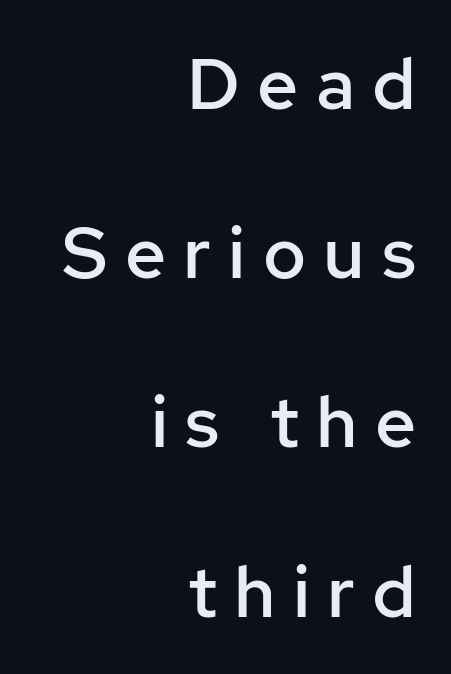
The image shows 72 px semibold sans-serif type, upright; set right-aligned, loose line spacing (2.35x), unusually wide letter spacing (+0.24 em), not underlined; low stroke contrast and a medium x-height.
